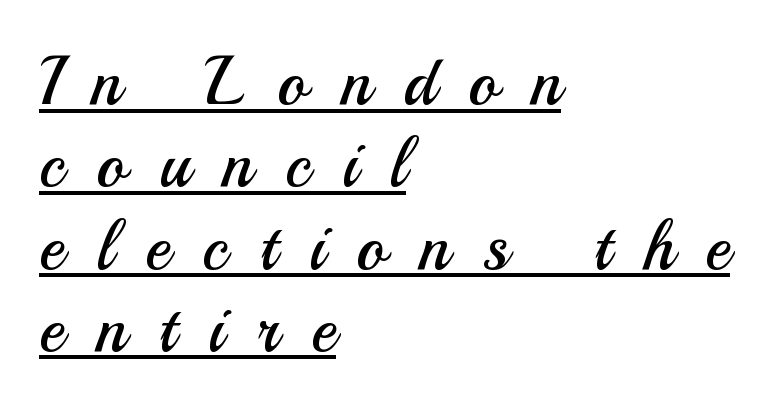
{"serif": "no", "bold": "no", "weight": "regular", "width": "normal", "stroke_contrast": "medium", "x_height": "small", "monospaced": "no", "underline": "yes", "align": "left", "line_spacing_ratio": 1.21, "letter_spacing": "wide", "letter_spacing_em": 0.48, "glyph_px": 68}
